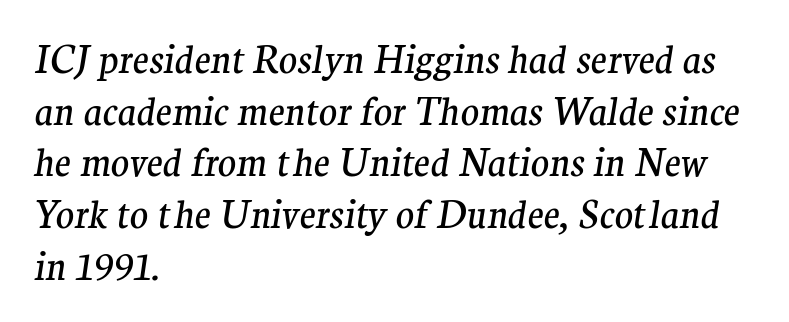
Old-style or modern, the face here clearly has serifs. The typography opts for an oblique posture over an upright one. The ragged edge is on the right, which tells us the setting is flush left. The face used here is proportionally spaced, like ordinary book or web type. Does the leading feel generous? No, just average.
